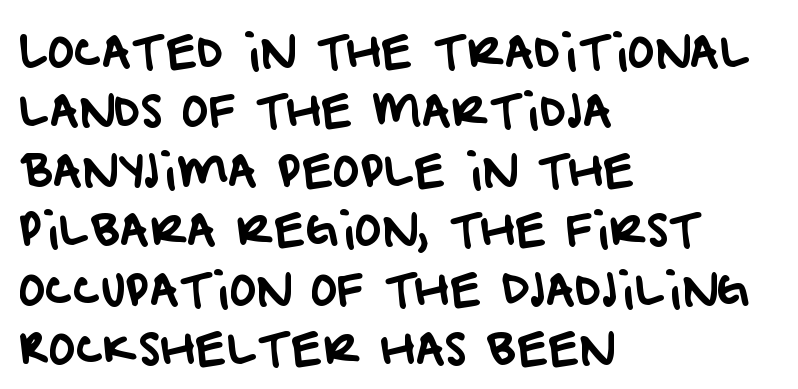
Spacing between characters is what you'd get straight out of the box. Honestly, the row spacing looks completely unremarkable. The characters display no serif detailing; their extremities are plain. Do the characters align in a grid? No, the font is proportional. The paragraph shown leans on its left margin.
